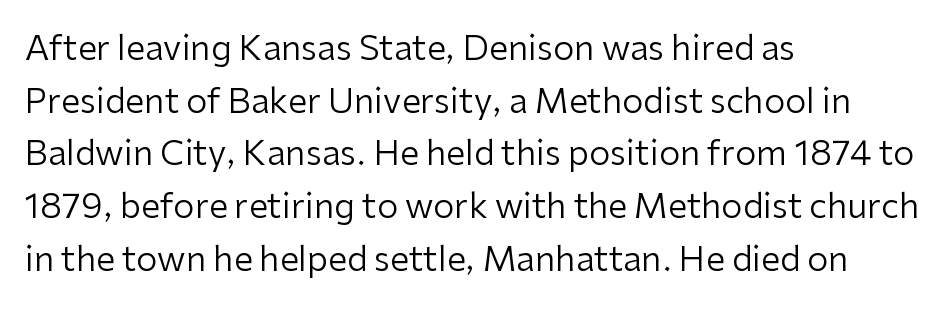
The designer went with a sans here, leaving each stem footless. Each stroke keeps to a modest, everyday thickness or less. You could call the tracking neutral — neither tight nor loose. The lines sit at an ordinary, default distance from one another. Do the characters align in a grid? No, the font is proportional.
